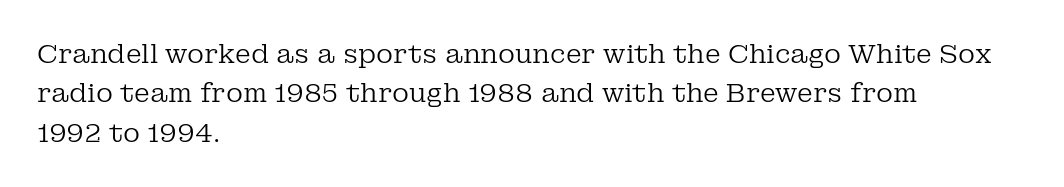
{"italic": "no", "bold": "no", "underline": "no", "align": "left", "line_spacing": "normal", "line_spacing_ratio": 1.51, "letter_spacing": "normal", "letter_spacing_em": 0.0, "glyph_px": 26}
